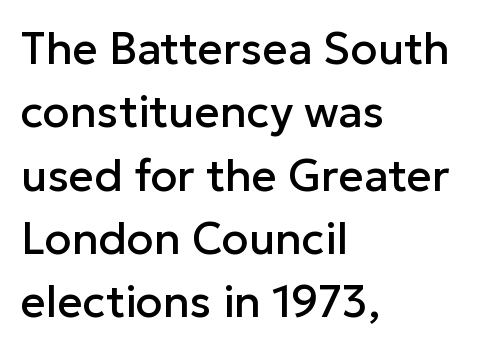
The image shows 44 px sans-serif type, upright; set left-aligned, normal line spacing (1.44x), normal letter spacing, not underlined; low stroke contrast and a medium x-height.
